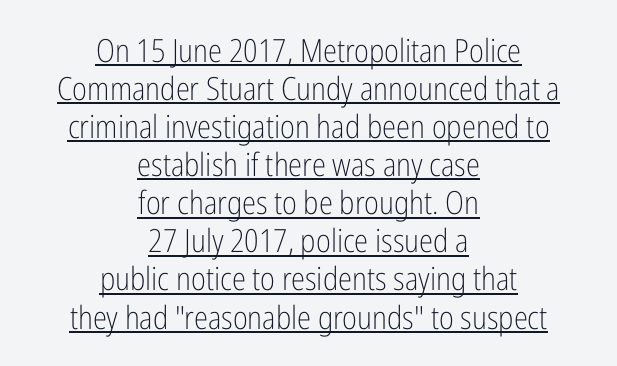
Q: Is the text bold? A: No.
Q: Is the text italic (slanted)? A: No, it is upright.
Q: Is the typeface a serif or a sans-serif typeface? A: Sans-serif.
Q: Is the text underlined? A: Yes.
Q: How is the paragraph aligned? A: Centered.
Q: Is the spacing between letters normal or unusually wide? A: Normal.
Q: Width (condensed, normal, or wide)? A: Condensed.
Q: Stroke contrast? A: Low.
Q: x-height? A: Medium.
Q: Monospaced? A: No.
